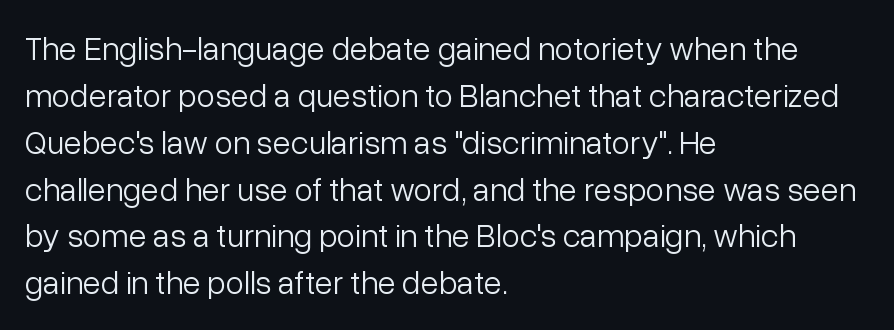
Q: Is the text bold? A: No.
Q: Is the text italic (slanted)? A: No, it is upright.
Q: Is the typeface a serif or a sans-serif typeface? A: Sans-serif.
Q: Is the text underlined? A: No.
Q: How is the paragraph aligned? A: Left-aligned.
Q: Is the spacing between letters normal or unusually wide? A: Normal.
Q: Is the spacing between lines tight, normal or loose? A: Normal.
Q: Width (condensed, normal, or wide)? A: Normal.
Q: Stroke contrast? A: Low.
Q: x-height? A: Medium.
Q: Monospaced? A: No.
